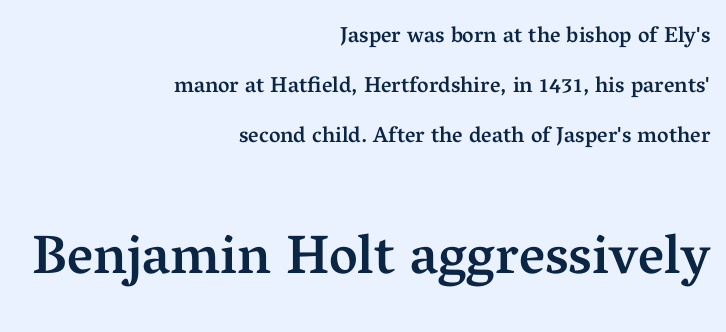
The image shows 55 px semibold serif type, upright; set right-aligned, loose line spacing (2.28x), normal letter spacing, not underlined; the second (bottom) block is 2.5x larger; medium stroke contrast and a medium x-height.
